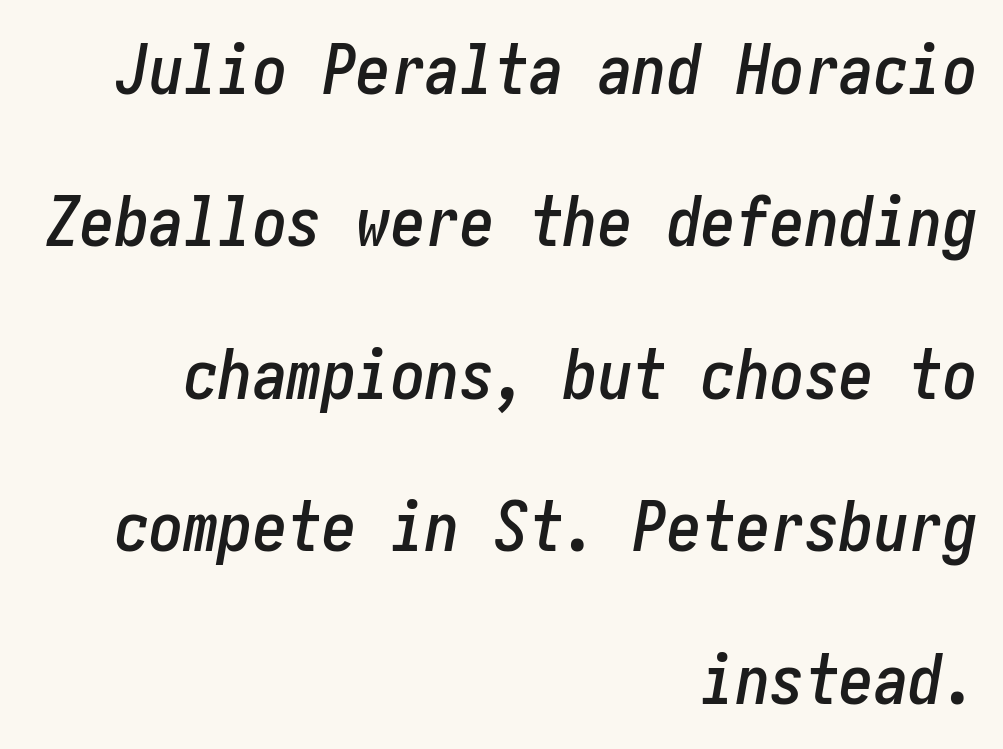
Q: Is the text italic (slanted)? A: Yes, it leans right by about 10 degrees.
Q: Is the text underlined? A: No.
Q: How is the paragraph aligned? A: Right-aligned.
Q: Is the spacing between letters normal or unusually wide? A: Normal.
Q: Is the spacing between lines tight, normal or loose? A: Loose.
Q: Width (condensed, normal, or wide)? A: Condensed.
Q: Stroke contrast? A: Low.
Q: x-height? A: Medium.
